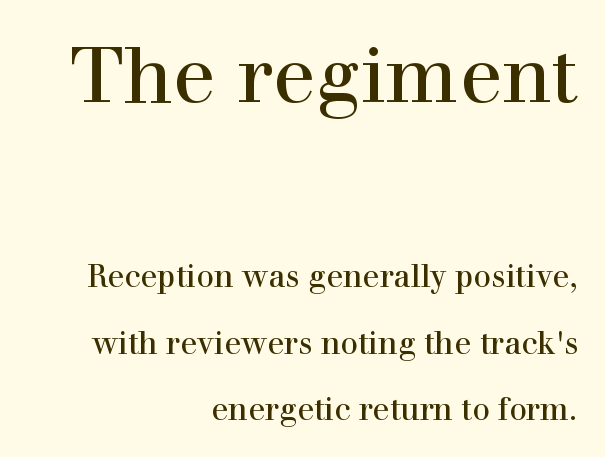
The image shows 78 px regular-weight serif type, upright; set right-aligned, loose line spacing (2.15x), normal letter spacing, not underlined; the first (top) block is 2.52x larger; high stroke contrast and a medium x-height.
